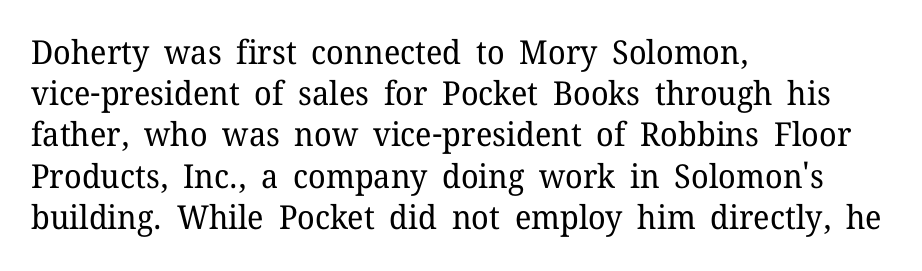
Each stroke keeps to a modest, everyday thickness or less. These lines are rendered in a variable-pitch font. One-word summary of the alignment: left. Upright lettering throughout.
